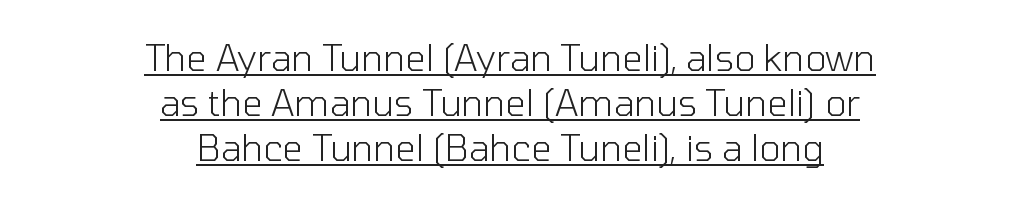
The image shows 36 px light sans-serif type, upright; set centered, normal line spacing (1.25x), normal letter spacing, underlined; low stroke contrast and a medium x-height.
